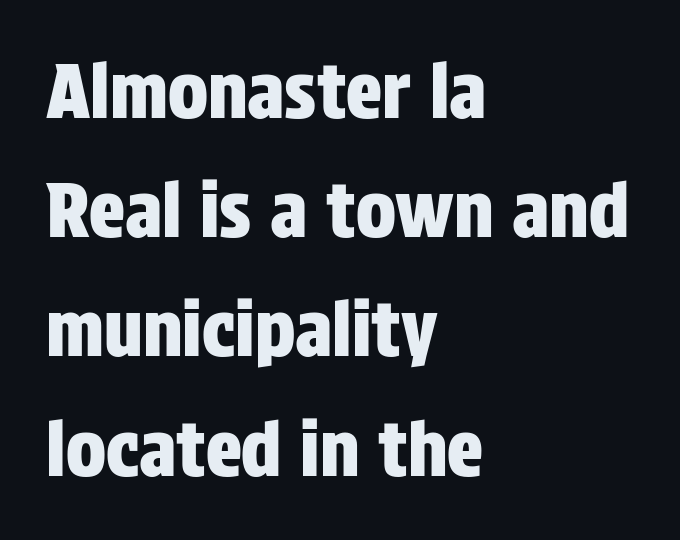
{"serif": "no", "italic": "no", "width": "condensed", "stroke_contrast": "low", "x_height": "large", "monospaced": "no", "underline": "no", "align": "left", "line_spacing": "normal", "line_spacing_ratio": 1.59, "letter_spacing": "normal", "letter_spacing_em": 0.0, "glyph_px": 75}
